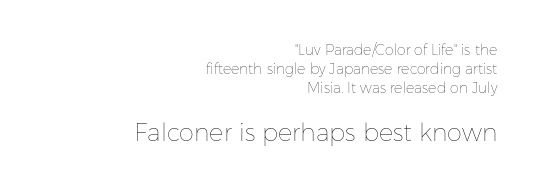
The typesetting does not lean heavy: it is not bold. Two sizes are in play, and the larger belongs to the second block. This rendering leaves character spacing at its baseline value. Quick note: interline space is typical. Visually the block forms a straight wall on the right and a jagged coastline on the left.
